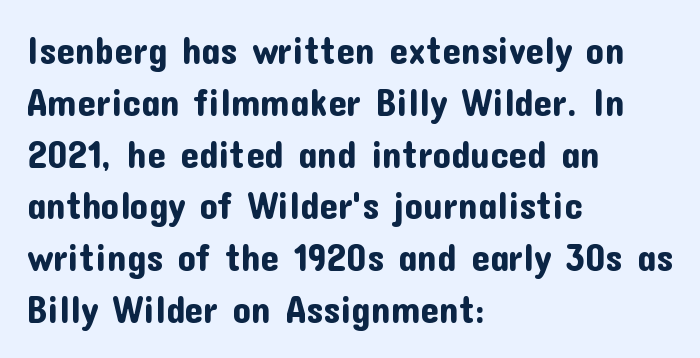
Stroke terminals: plain, sans-serif. Has an underline been added? It has not. Casual observation: everything's shoved over to the left. Each letter keeps its own natural width here, so spacing adapts to shape. Letter spacing: default.
